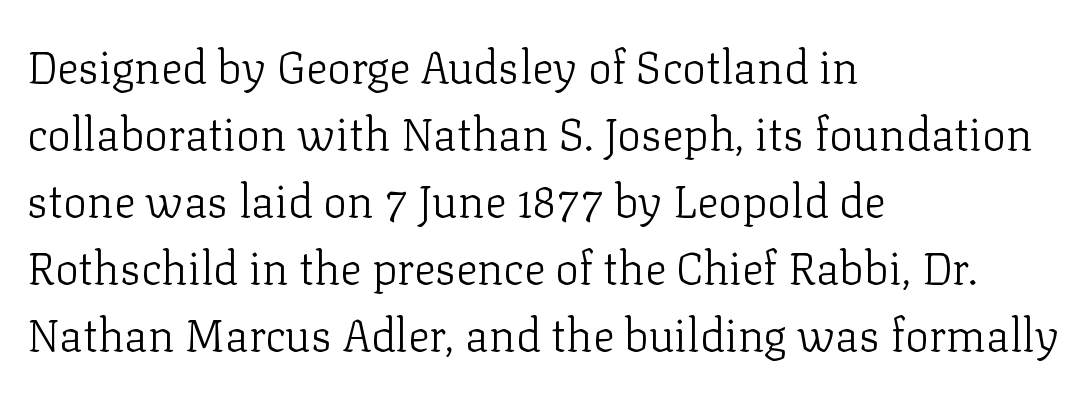
Vertical spacing — default. Stroke terminals: seriffed. Compared with a typical body face, this is equally light or lighter still. When letters stand straight like this, we call the style roman or upright. The lines are quadded left. Proportional: the letters do not fall into vertical columns.
